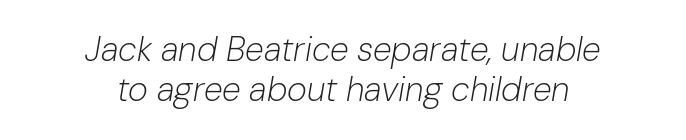
The letters advance in unequal steps, a hallmark of proportional type. The whole block is typeset with a tilt. On a weight scale, this lands at 450 or below. The text block is weighted toward neither margin, spreading evenly from the middle. These lines keep a tight, regular rhythm from letter to letter.
